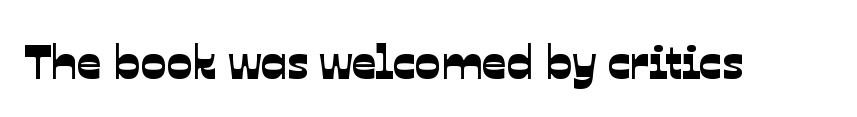
The horizontal fit of the characters is conventional and even. The font family rendered here belongs to the sans-serif group. The area under the type is left untouched. Is this a fixed-width face? No — the glyphs have proportional, varying widths.
